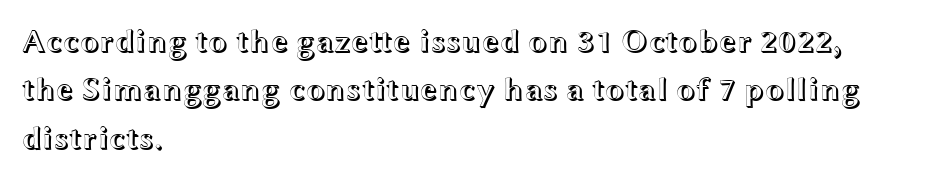
The passage shown is typed in a proportional face where columns would drift. The font's upright variant was chosen for this text. Each row of text sits above clean, open space. This sample uses plain, unmodified letter spacing. These lines are set flush left with a ragged right edge.
